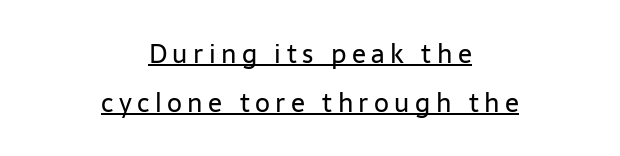
The image shows 26 px text type, upright; set centered, line spacing 1.87x, unusually wide letter spacing (+0.21 em), underlined.
